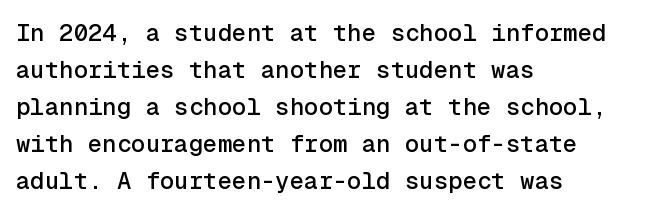
Q: Is the text italic (slanted)? A: No, it is upright.
Q: Is the text underlined? A: No.
Q: How is the paragraph aligned? A: Left-aligned.
Q: Is the spacing between letters normal or unusually wide? A: Normal.
Q: Is the spacing between lines tight, normal or loose? A: Normal.
